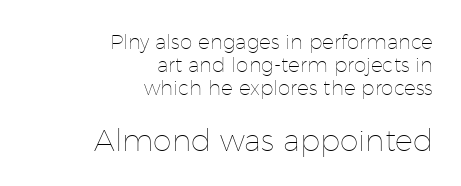
{"italic": "no", "bold": "no", "weight": "thin", "width": "normal", "stroke_contrast": "low", "x_height": "medium", "monospaced": "no", "underline": "no", "align": "right", "line_spacing": "tight", "line_spacing_ratio": 1.14, "letter_spacing": "normal", "letter_spacing_em": 0.0, "larger_block": "second", "size_ratio": 1.5, "glyph_px": 30}
